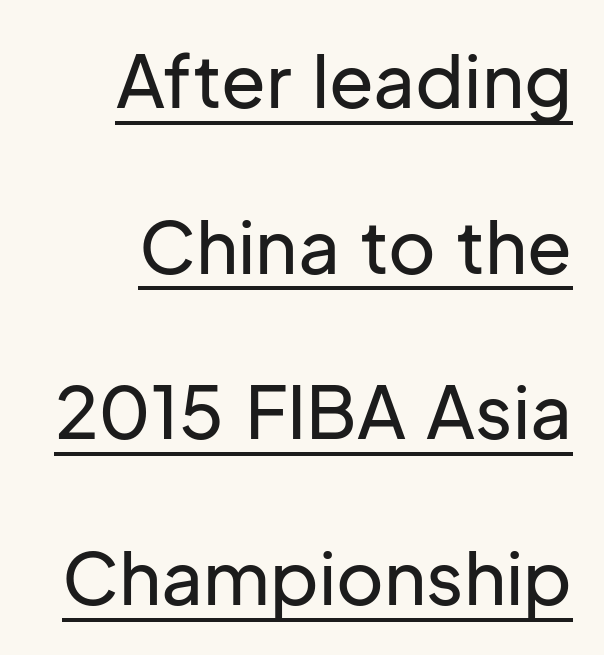
The image shows 73 px sans-serif type, upright; set right-aligned, loose line spacing (2.27x), normal letter spacing, underlined; low stroke contrast and a medium x-height.
